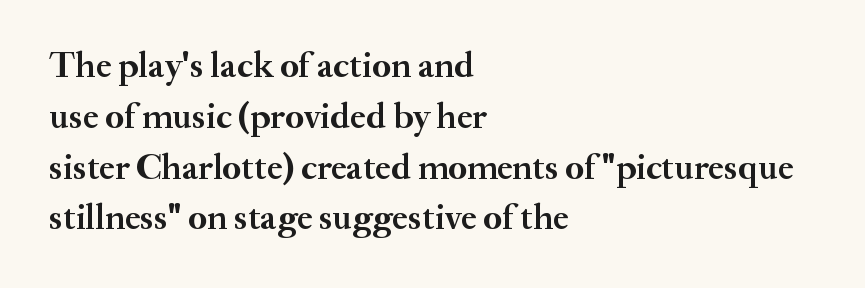
The image shows 36 px semibold serif type, upright; set left-aligned, normal line spacing (1.41x), normal letter spacing, not underlined; medium stroke contrast and a small x-height.
